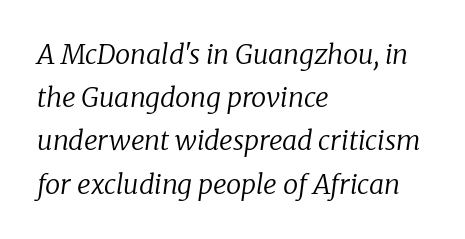
{"italic": "yes", "lean": "right", "slant_degrees": 8, "bold": "no", "underline": "no", "align": "left", "line_spacing": "normal", "line_spacing_ratio": 1.6, "letter_spacing": "normal", "letter_spacing_em": 0.0, "glyph_px": 27}
